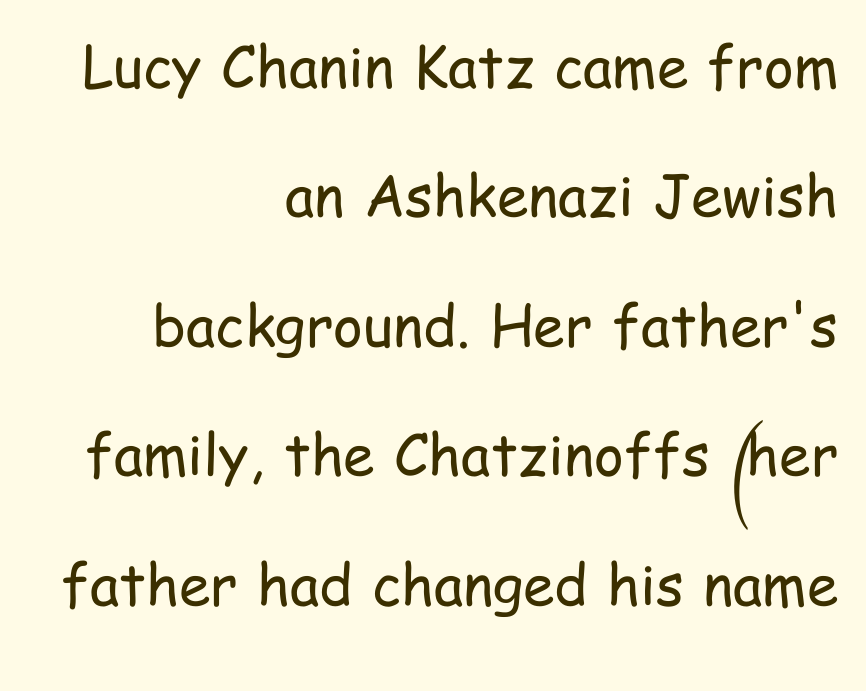
Q: Is the text bold? A: No.
Q: Is the text italic (slanted)? A: No, it is upright.
Q: Is the typeface a serif or a sans-serif typeface? A: Sans-serif.
Q: Is the text underlined? A: No.
Q: How is the paragraph aligned? A: Right-aligned.
Q: Is the spacing between letters normal or unusually wide? A: Normal.
Q: Is the spacing between lines tight, normal or loose? A: Loose.
Q: Width (condensed, normal, or wide)? A: Condensed.
Q: Stroke contrast? A: Low.
Q: x-height? A: Medium.
Q: Monospaced? A: No.
